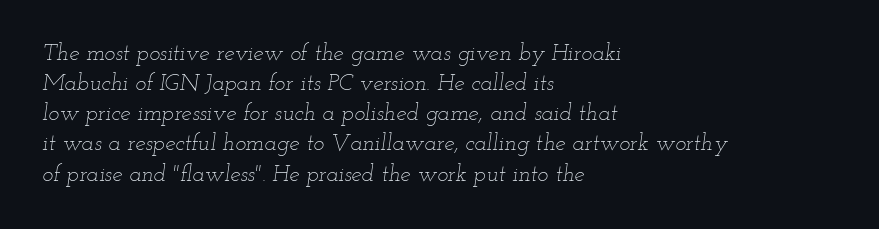
{"italic": "yes", "lean": "right", "slant_degrees": 12, "bold": "no", "underline": "no", "align": "left", "line_spacing": "normal", "line_spacing_ratio": 1.31, "letter_spacing": "normal", "letter_spacing_em": 0.0, "glyph_px": 23}
